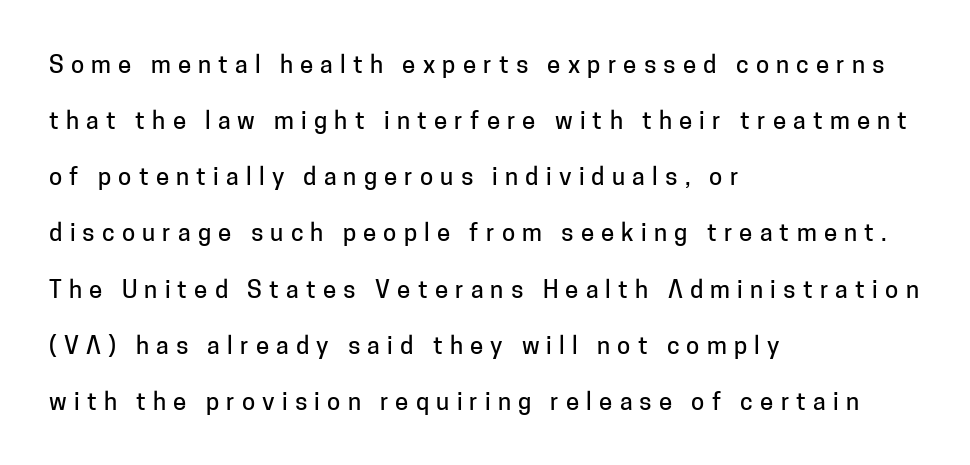
Q: Is the text italic (slanted)? A: No, it is upright.
Q: Is the text underlined? A: No.
Q: How is the paragraph aligned? A: Left-aligned.
Q: Is the spacing between letters normal or unusually wide? A: Unusually wide.
Q: Is the spacing between lines tight, normal or loose? A: Loose.
